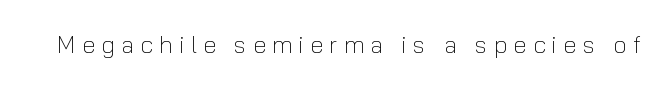
Q: Is the text bold? A: No.
Q: Is the text italic (slanted)? A: No, it is upright.
Q: Is the text underlined? A: No.
Q: Is the spacing between letters normal or unusually wide? A: Unusually wide.
